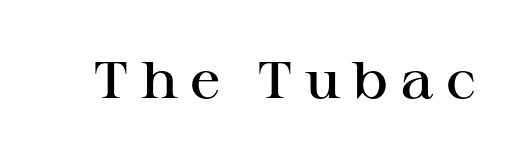
{"serif": "yes", "italic": "no", "bold": "semi", "weight": "semibold", "width": "wide", "stroke_contrast": "high", "x_height": "medium", "monospaced": "no", "underline": "no", "letter_spacing": "wide", "letter_spacing_em": 0.23, "glyph_px": 52}
